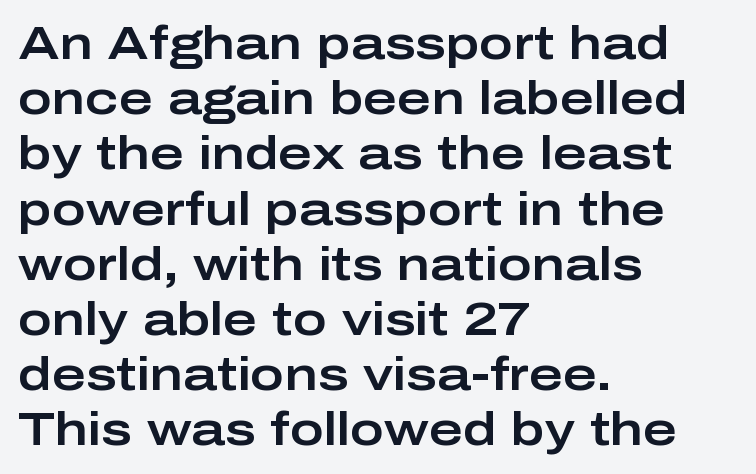
{"serif": "no", "italic": "no", "width": "wide", "stroke_contrast": "low", "x_height": "medium", "monospaced": "no", "underline": "no", "align": "left", "line_spacing_ratio": 1.2, "letter_spacing": "normal", "letter_spacing_em": 0.0, "glyph_px": 46}
